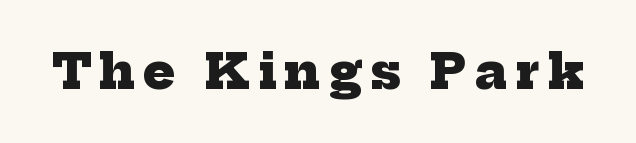
Q: Is the text bold? A: Yes.
Q: Is the typeface a serif or a sans-serif typeface? A: Serif.
Q: Is the text underlined? A: No.
Q: Width (condensed, normal, or wide)? A: Normal.
Q: Stroke contrast? A: Low.
Q: x-height? A: Medium.
Q: Monospaced? A: No.
